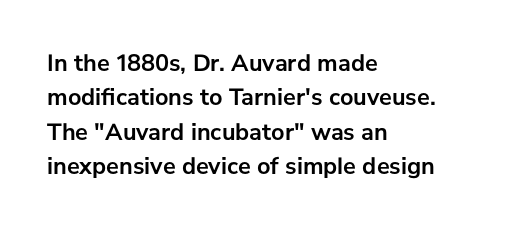
Q: Is the text bold? A: Yes.
Q: Is the text italic (slanted)? A: No, it is upright.
Q: Is the text underlined? A: No.
Q: How is the paragraph aligned? A: Left-aligned.
Q: Is the spacing between letters normal or unusually wide? A: Normal.
Q: Is the spacing between lines tight, normal or loose? A: Normal.
